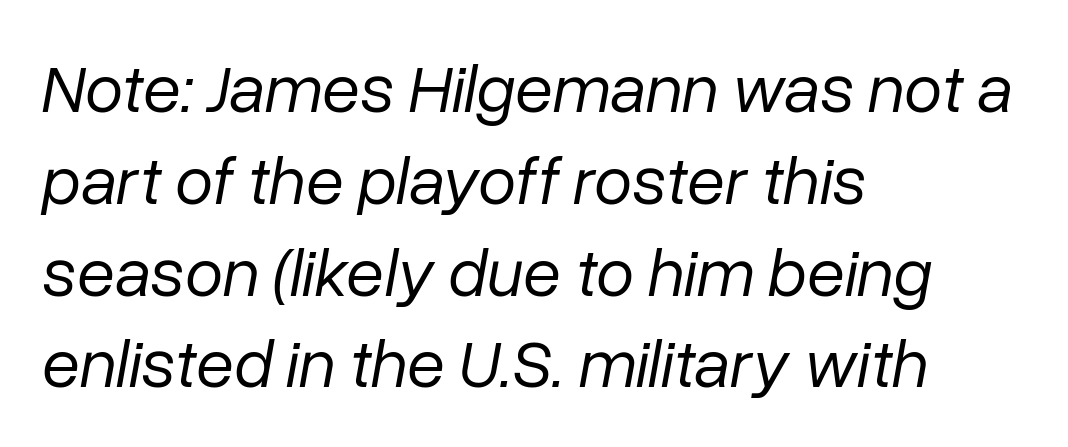
Q: Is the text bold? A: No.
Q: Is the text italic (slanted)? A: Yes, it leans right by about 10 degrees.
Q: Is the text underlined? A: No.
Q: How is the paragraph aligned? A: Left-aligned.
Q: Is the spacing between letters normal or unusually wide? A: Normal.
Q: Is the spacing between lines tight, normal or loose? A: Normal.
Q: Width (condensed, normal, or wide)? A: Normal.
Q: Stroke contrast? A: Low.
Q: x-height? A: Medium.
Q: Monospaced? A: No.
